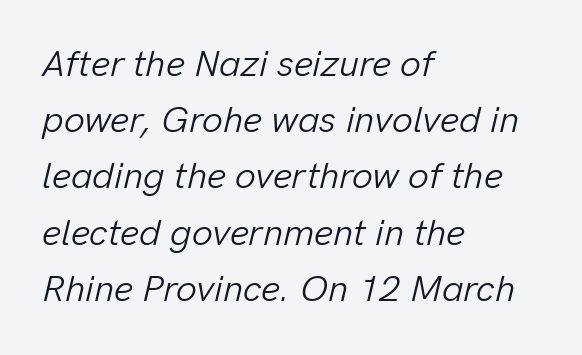
The image shows 37 px light type, italic (leaning right); set left-aligned, normal line spacing (1.52x), normal letter spacing, not underlined; low stroke contrast and a medium x-height.
